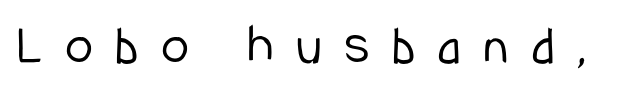
{"serif": "no", "italic": "no", "bold": "no", "weight": "light", "width": "condensed", "stroke_contrast": "low", "x_height": "medium", "monospaced": "no", "underline": "no", "letter_spacing": "wide", "letter_spacing_em": 0.39, "glyph_px": 57}
